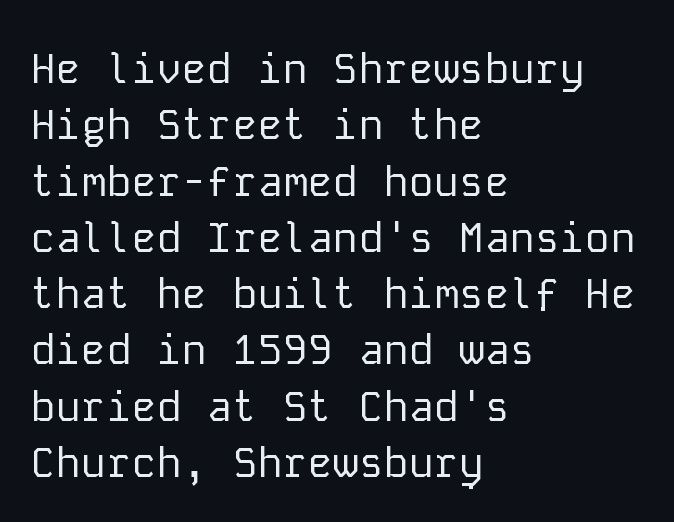
The image shows 42 px regular-weight sans-serif type, upright, monospaced; set left-aligned, normal line spacing (1.34x), normal letter spacing, not underlined; low stroke contrast and a medium x-height.
